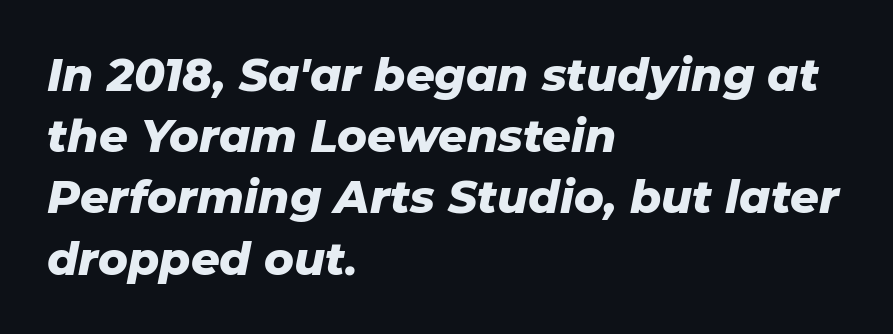
Q: Is the text bold? A: Yes.
Q: Is the text italic (slanted)? A: Yes, it leans right by about 11 degrees.
Q: Is the text underlined? A: No.
Q: How is the paragraph aligned? A: Left-aligned.
Q: Is the spacing between letters normal or unusually wide? A: Normal.
Q: Is the spacing between lines tight, normal or loose? A: Normal.
Q: Width (condensed, normal, or wide)? A: Normal.
Q: Stroke contrast? A: Low.
Q: x-height? A: Medium.
Q: Monospaced? A: No.
